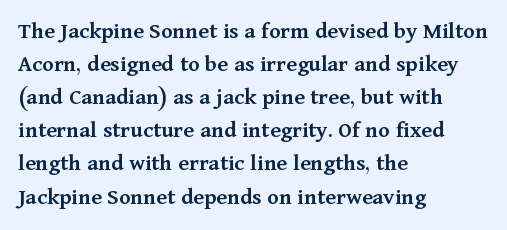
{"italic": "no", "bold": "semi", "underline": "no", "align": "left", "line_spacing": "normal", "line_spacing_ratio": 1.38, "letter_spacing": "normal", "letter_spacing_em": 0.0, "glyph_px": 24}
